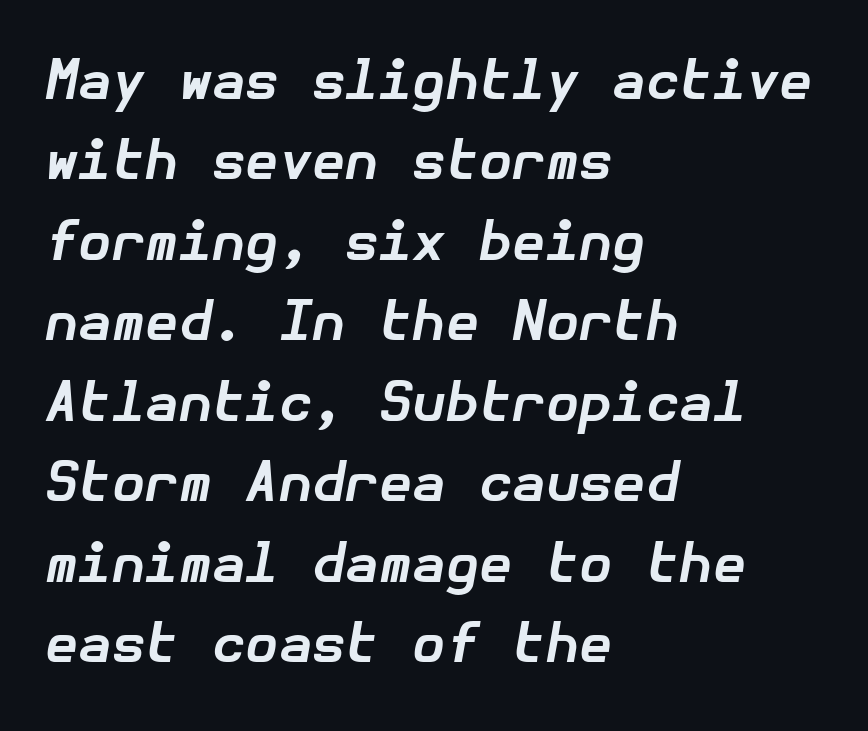
Q: Is the text bold? A: Yes.
Q: Is the text italic (slanted)? A: Yes, it leans right by about 10 degrees.
Q: Is the text underlined? A: No.
Q: How is the paragraph aligned? A: Left-aligned.
Q: Is the spacing between letters normal or unusually wide? A: Normal.
Q: Is the spacing between lines tight, normal or loose? A: Normal.
Q: Width (condensed, normal, or wide)? A: Normal.
Q: Stroke contrast? A: Low.
Q: x-height? A: Medium.
